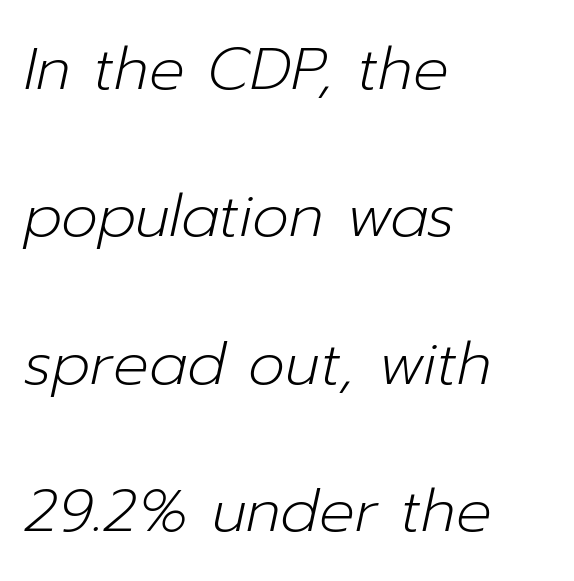
Q: Is the text bold? A: No.
Q: Is the text italic (slanted)? A: Yes, it leans right by about 12 degrees.
Q: Is the text underlined? A: No.
Q: How is the paragraph aligned? A: Left-aligned.
Q: Is the spacing between letters normal or unusually wide? A: Normal.
Q: Is the spacing between lines tight, normal or loose? A: Loose.
Q: Width (condensed, normal, or wide)? A: Normal.
Q: Stroke contrast? A: Low.
Q: x-height? A: Medium.
Q: Monospaced? A: No.
